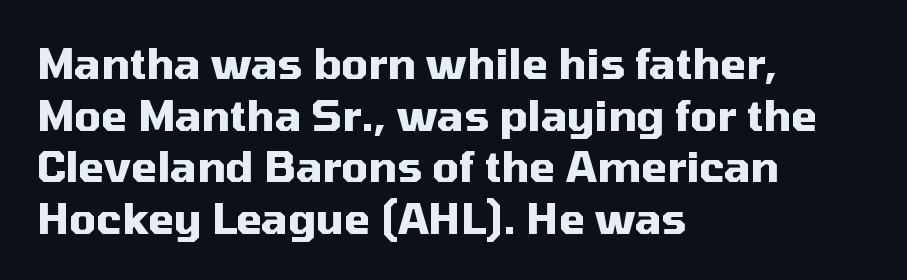
This is heavy type, rendered in bold. Style check: upright. The face used here is proportionally spaced, like ordinary book or web type. In terms of letterspacing, this is plain default setting.
